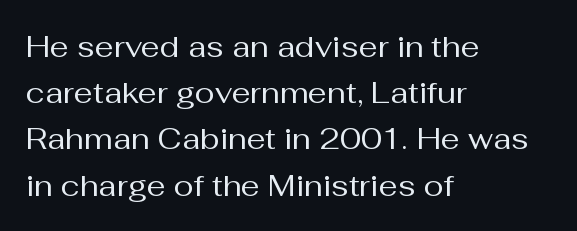
The gap between lines stays unmarked. This sample is left-justified, so line endings fall wherever the words run out. Classification — sans serif. Compared with typical body copy, the letter spacing here is the same.
